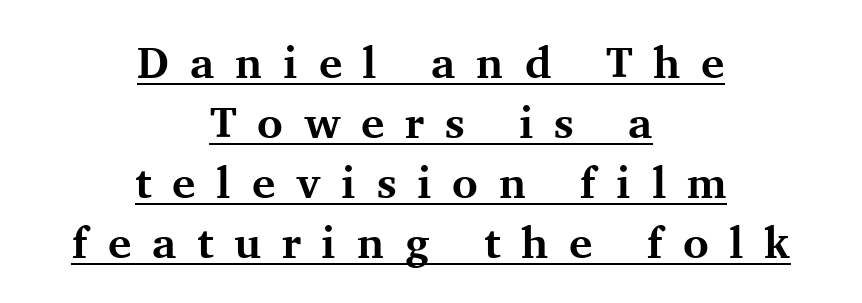
The image shows 44 px bold serif type, upright; set centered, normal line spacing (1.36x), unusually wide letter spacing (+0.47 em), underlined; medium stroke contrast and a medium x-height.
